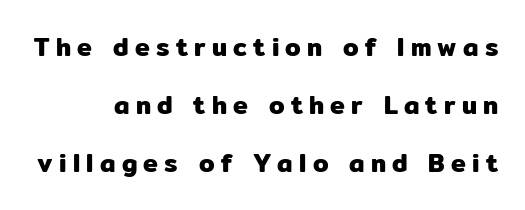
{"italic": "no", "underline": "no", "line_spacing": "loose", "line_spacing_ratio": 2.32, "letter_spacing": "wide", "letter_spacing_em": 0.25, "glyph_px": 25}
